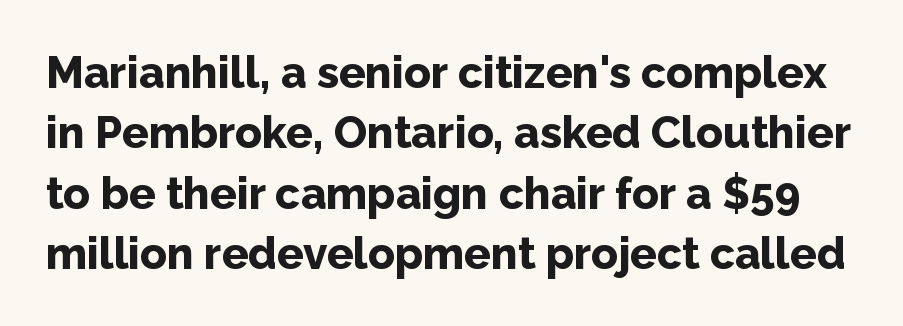
Italic? Not at all — the glyphs are vertical. Is this a sans? Yes — the strokes have no serifs. Does the leading feel generous? No, just average. Each letter keeps its own natural width here, so spacing adapts to shape. Plenty of ink on the page — the face is bold.
